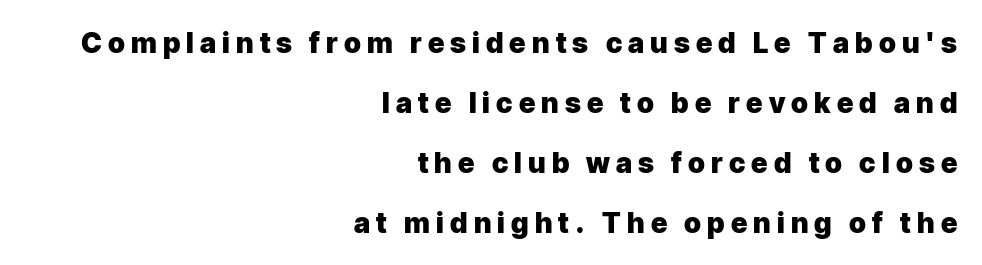
Layout note: lines flush right. The type sits square on the baseline with zero lean. These lines are composed in type without serifs. The strokes are fattened all the way to bold. Regarding leading, the lines here are spaced well apart.
